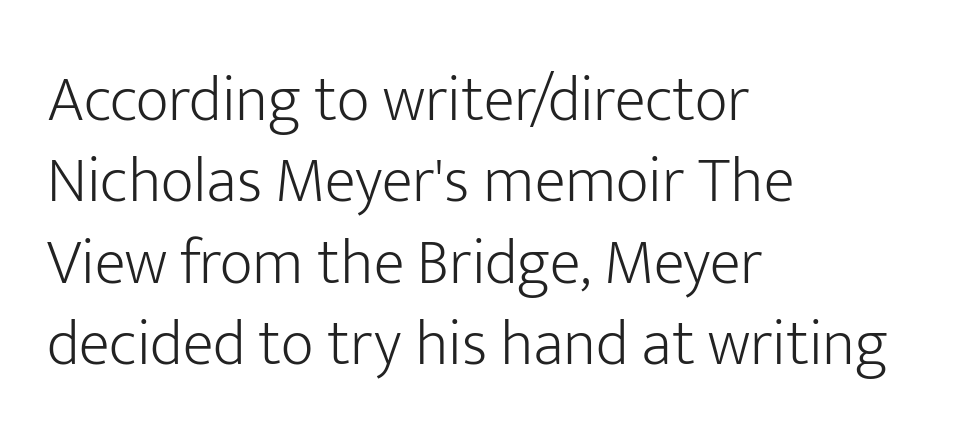
{"serif": "no", "italic": "no", "bold": "no", "weight": "light", "width": "normal", "stroke_contrast": "low", "x_height": "medium", "monospaced": "no", "underline": "no", "align": "left", "line_spacing": "normal", "line_spacing_ratio": 1.27, "letter_spacing": "normal", "letter_spacing_em": 0.0, "glyph_px": 64}
